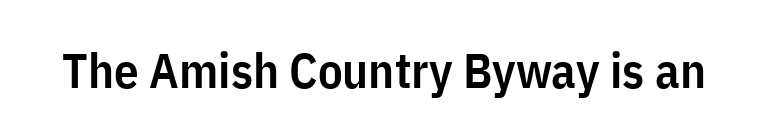
Anything drawn beneath the words? Only blank space. The face used here is proportionally spaced, like ordinary book or web type. The type is set solid horizontally, with unmodified tracking. Stroke thickness is moderately raised; the sample reads as semibold. Ascenders rise straight up at ninety degrees.
